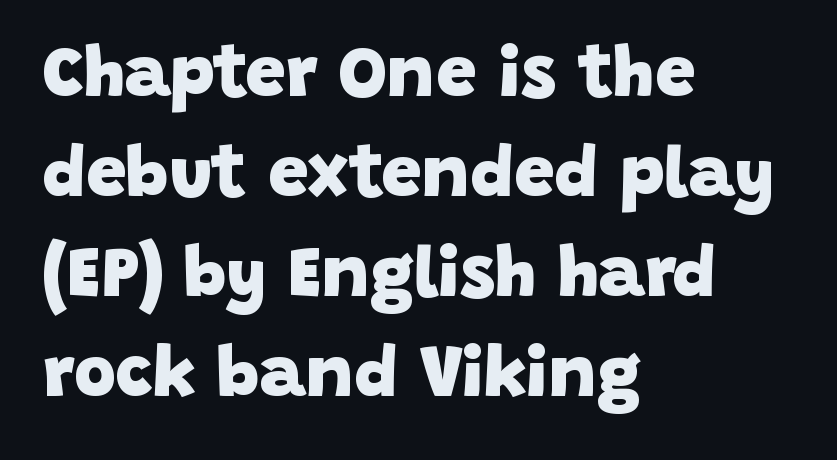
{"serif": "no", "bold": "yes", "weight": "heavy", "width": "normal", "stroke_contrast": "low", "x_height": "large", "monospaced": "no", "underline": "no", "align": "left", "line_spacing": "normal", "line_spacing_ratio": 1.39, "letter_spacing": "normal", "letter_spacing_em": 0.0, "glyph_px": 72}
